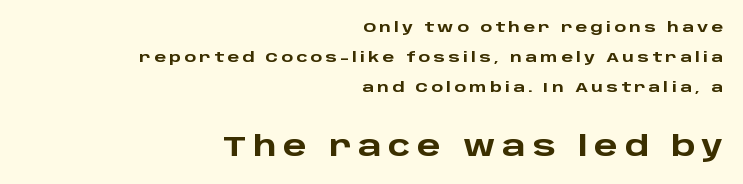
Q: Is the text bold? A: Yes.
Q: Is the text italic (slanted)? A: No, it is upright.
Q: Is the typeface a serif or a sans-serif typeface? A: Sans-serif.
Q: Is the text underlined? A: No.
Q: How is the paragraph aligned? A: Right-aligned.
Q: Is the spacing between letters normal or unusually wide? A: Unusually wide.
Q: Is the spacing between lines tight, normal or loose? A: Loose.
Q: Which block of text is set in a larger size, the first (top) or the second (bottom)? A: The second (bottom) one.
Q: Width (condensed, normal, or wide)? A: Wide.
Q: Stroke contrast? A: Low.
Q: x-height? A: Large.
Q: Monospaced? A: No.
